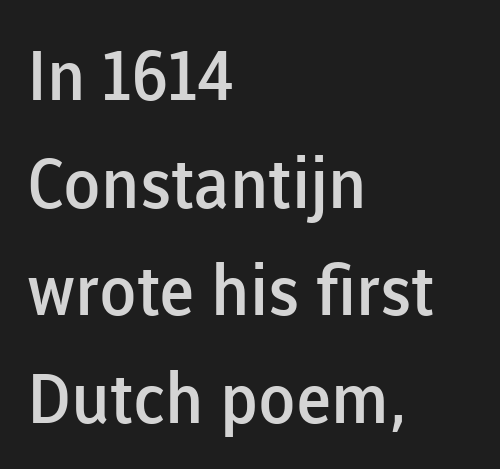
{"serif": "no", "italic": "no", "bold": "semi", "weight": "semibold", "width": "normal", "stroke_contrast": "low", "x_height": "medium", "monospaced": "no", "underline": "no", "align": "left", "line_spacing": "normal", "line_spacing_ratio": 1.56, "letter_spacing": "normal", "letter_spacing_em": 0.0, "glyph_px": 69}
